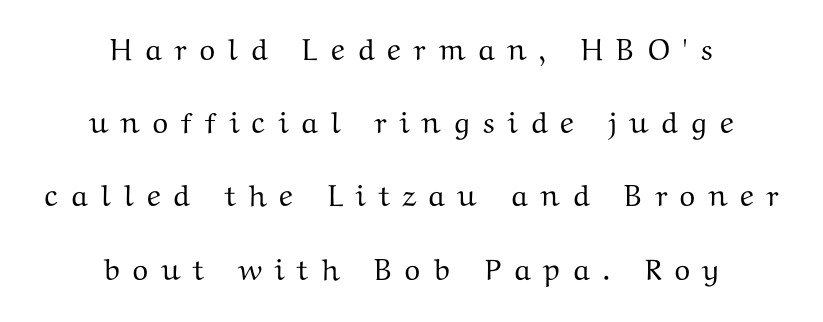
Q: Is the text italic (slanted)? A: No, it is upright.
Q: Is the typeface a serif or a sans-serif typeface? A: Serif.
Q: Is the text underlined? A: No.
Q: How is the paragraph aligned? A: Centered.
Q: Is the spacing between letters normal or unusually wide? A: Unusually wide.
Q: Is the spacing between lines tight, normal or loose? A: Loose.
Q: Width (condensed, normal, or wide)? A: Wide.
Q: Stroke contrast? A: Medium.
Q: x-height? A: Medium.
Q: Monospaced? A: No.
